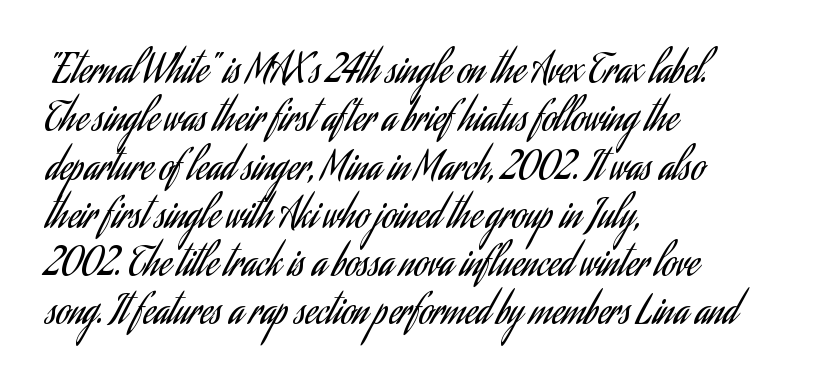
{"serif": "no", "bold": "no", "weight": "regular", "width": "condensed", "stroke_contrast": "low", "x_height": "small", "monospaced": "no", "underline": "no", "align": "left", "line_spacing": "normal", "line_spacing_ratio": 1.27, "letter_spacing": "normal", "letter_spacing_em": 0.0, "glyph_px": 38}
